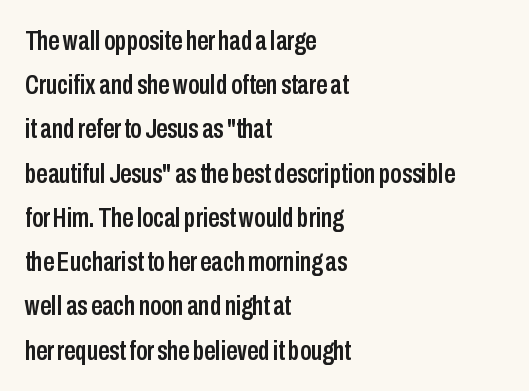
{"serif": "no", "italic": "no", "width": "condensed", "stroke_contrast": "low", "x_height": "medium", "monospaced": "no", "underline": "no", "align": "left", "line_spacing": "normal", "line_spacing_ratio": 1.58, "letter_spacing": "normal", "letter_spacing_em": 0.0, "glyph_px": 28}
